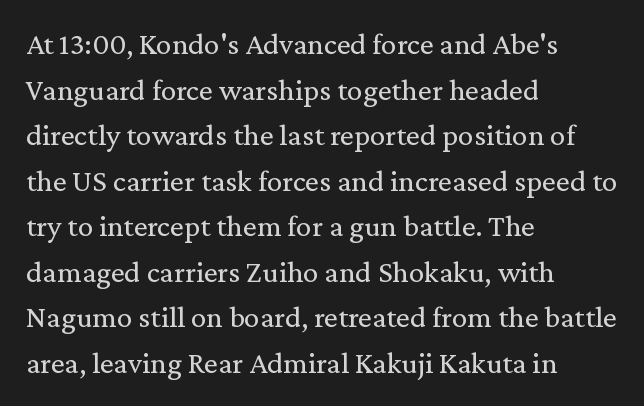
The image shows 31 px regular-weight serif type, upright; set left-aligned, normal line spacing (1.47x), normal letter spacing, not underlined; low stroke contrast and a medium x-height.
